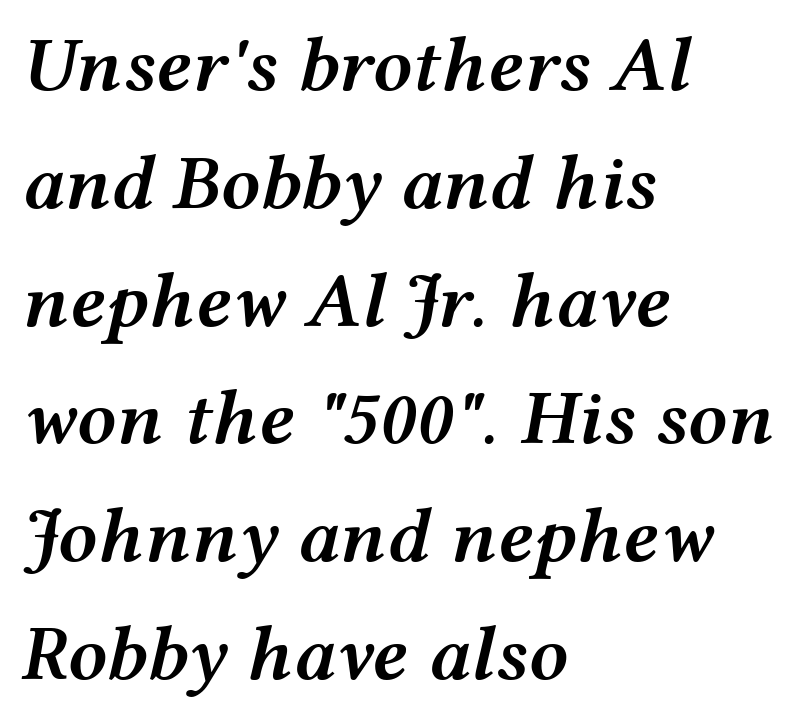
Stems and bowls a touch heavier than normal — semibold. The compositor pushed each line to the left boundary. Think of a printed novel: that variable character pitch is what you see here. Regarding leading, the lines here are spaced in the standard way.
